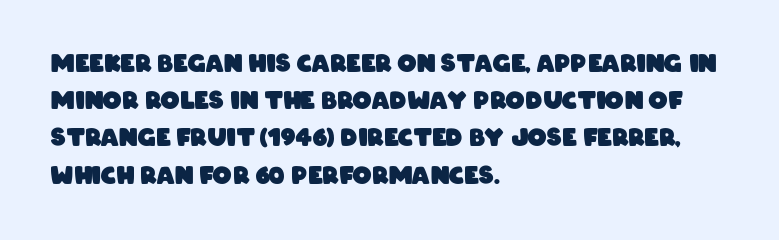
Q: Is the text bold? A: Yes.
Q: Is the text underlined? A: No.
Q: How is the paragraph aligned? A: Left-aligned.
Q: Is the spacing between letters normal or unusually wide? A: Normal.
Q: Is the spacing between lines tight, normal or loose? A: Normal.
